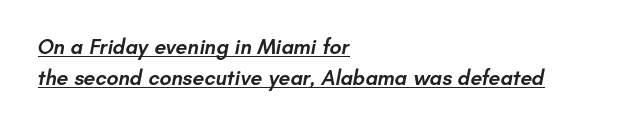
The image shows 21 px text type; set left-aligned, normal line spacing (1.47x), normal letter spacing, underlined.
